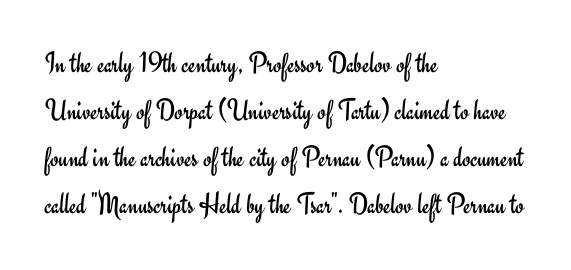
{"serif": "no", "bold": "no", "weight": "regular", "width": "normal", "stroke_contrast": "low", "x_height": "small", "monospaced": "no", "underline": "no", "align": "left", "line_spacing": "normal", "line_spacing_ratio": 1.57, "letter_spacing": "normal", "letter_spacing_em": 0.0, "glyph_px": 30}
